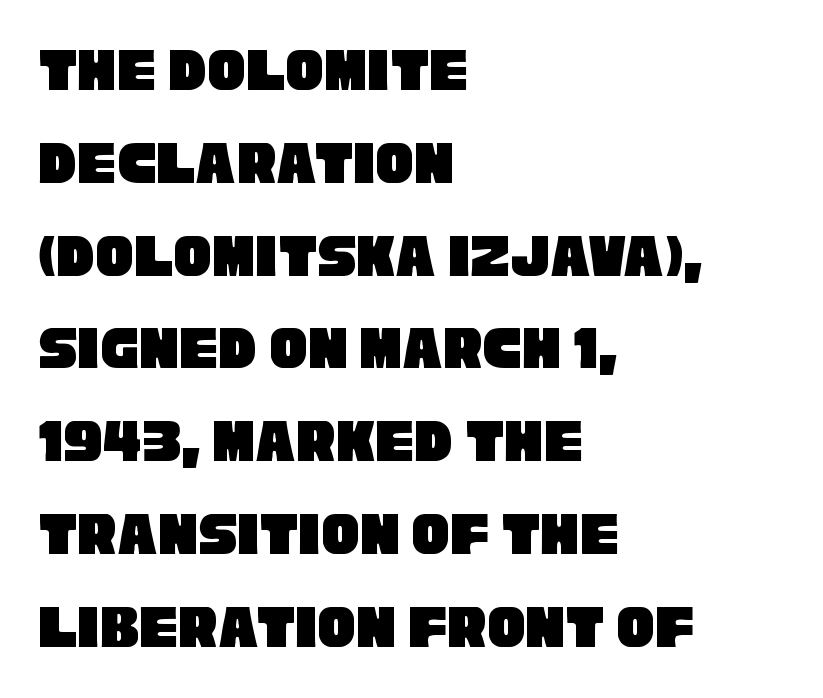
{"serif": "no", "width": "condensed", "stroke_contrast": "low", "x_height": "large", "monospaced": "no", "underline": "no", "align": "left", "line_spacing": "normal", "line_spacing_ratio": 1.45, "letter_spacing": "normal", "letter_spacing_em": 0.0, "glyph_px": 64}
